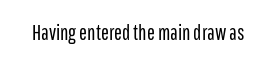
The passage shown is not underscored anywhere. The font's upright variant was chosen for this text. Stems here are at most as thick as an everyday book face. Observe the ordinary spacing: letters are neighbours, not strangers.
